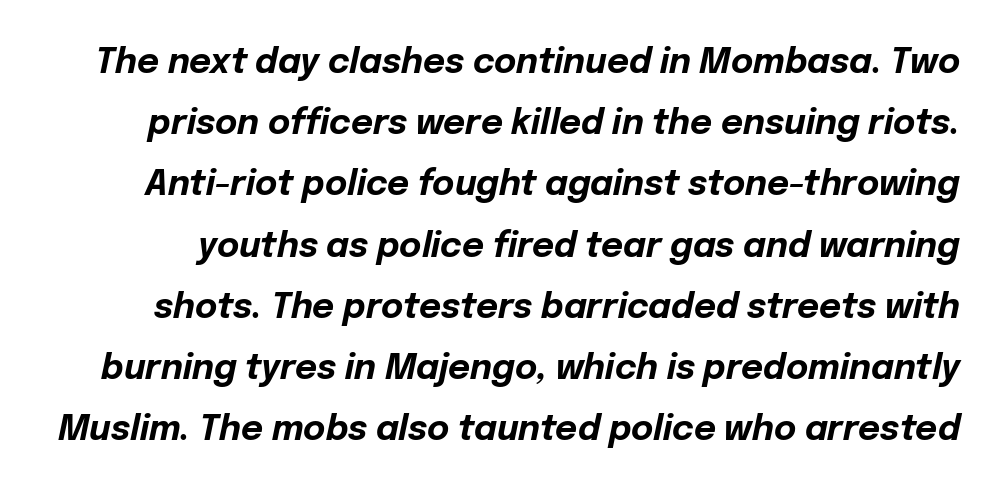
The image shows 34 px bold type, italic (leaning right); set line spacing 1.8x, normal letter spacing, not underlined; low stroke contrast and a medium x-height.
